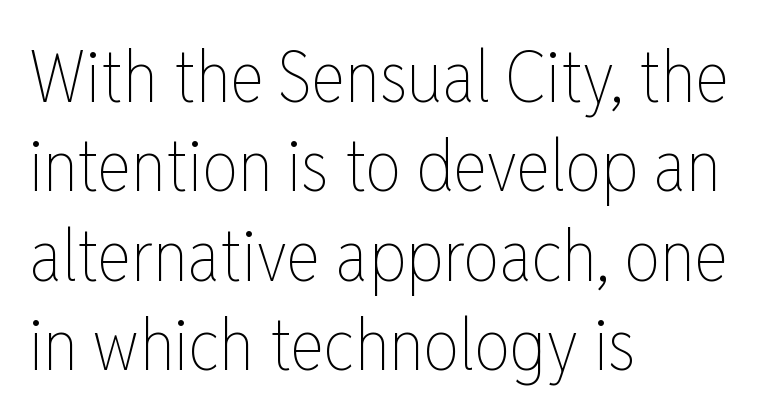
The image shows 72 px thin, condensed type, upright; set left-aligned, line spacing 1.24x, normal letter spacing, not underlined; low stroke contrast and a medium x-height.
